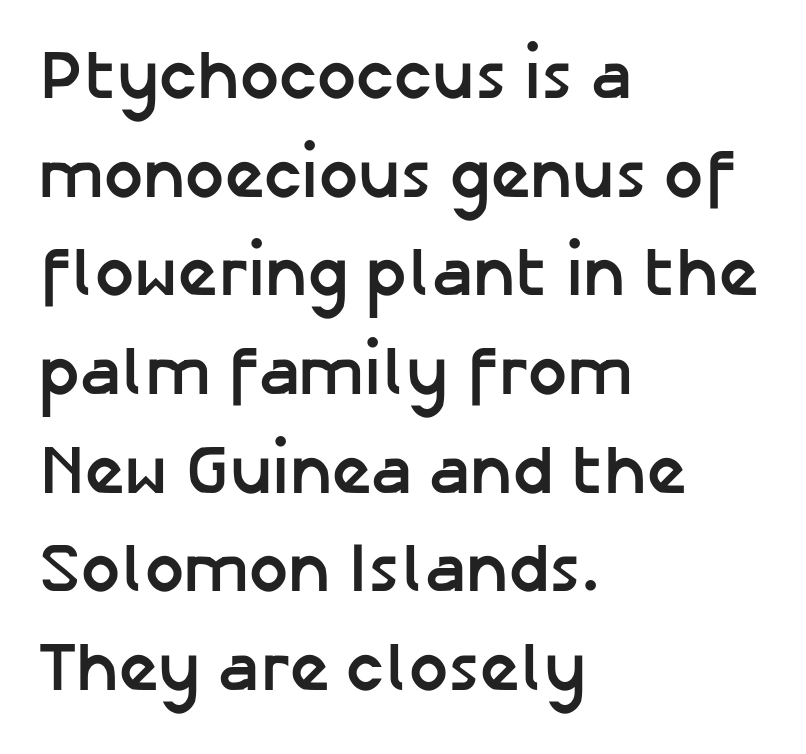
Q: Is the text bold? A: Yes.
Q: Is the text italic (slanted)? A: No, it is upright.
Q: Is the typeface a serif or a sans-serif typeface? A: Sans-serif.
Q: Is the text underlined? A: No.
Q: How is the paragraph aligned? A: Left-aligned.
Q: Is the spacing between letters normal or unusually wide? A: Normal.
Q: Is the spacing between lines tight, normal or loose? A: Normal.
Q: Width (condensed, normal, or wide)? A: Normal.
Q: Stroke contrast? A: Low.
Q: x-height? A: Medium.
Q: Monospaced? A: No.
